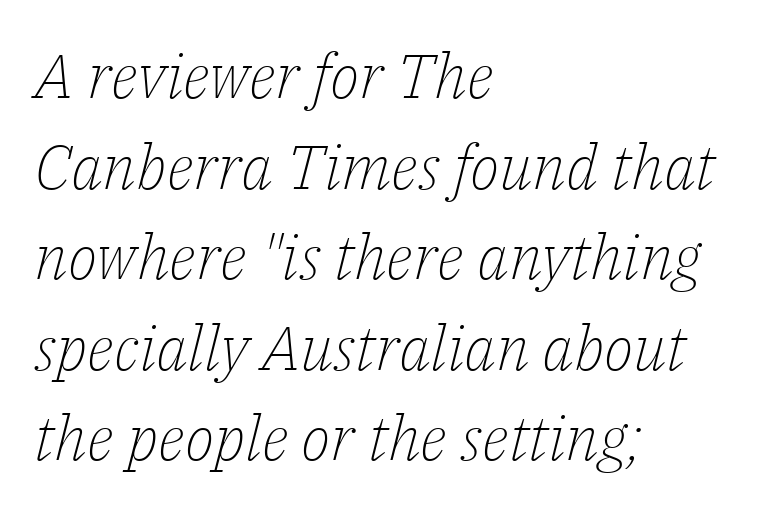
The image shows 62 px light serif type, italic (leaning right); set left-aligned, normal line spacing (1.46x), normal letter spacing, not underlined; low stroke contrast and a medium x-height.
